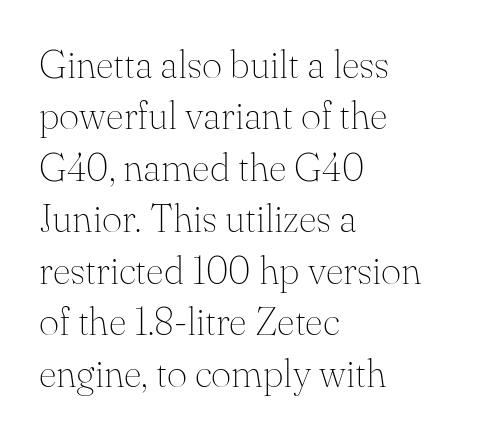
The image shows 39 px thin serif type, upright; set left-aligned, normal line spacing (1.32x), normal letter spacing, not underlined; medium stroke contrast and a small x-height.
